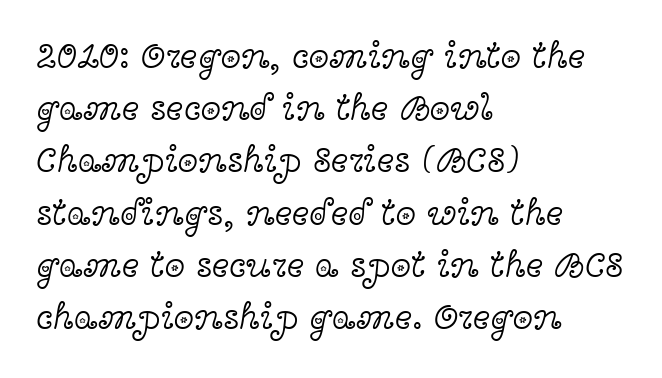
Q: Is the text bold? A: No.
Q: Is the text italic (slanted)? A: No, it is upright.
Q: Is the typeface a serif or a sans-serif typeface? A: Serif.
Q: Is the text underlined? A: No.
Q: How is the paragraph aligned? A: Left-aligned.
Q: Is the spacing between letters normal or unusually wide? A: Normal.
Q: Is the spacing between lines tight, normal or loose? A: Normal.
Q: Width (condensed, normal, or wide)? A: Wide.
Q: x-height? A: Medium.
Q: Monospaced? A: No.
